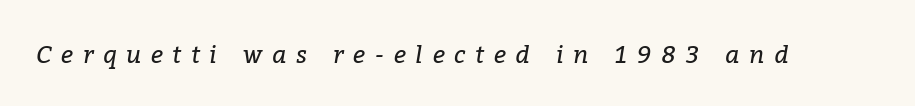
Honestly, the letter spacing is so wide it's the main thing you notice. Looking at the ascenders, they clearly lean. No heavy texture on the line: the type isn't bold. Each row of text sits above clean, open space.
